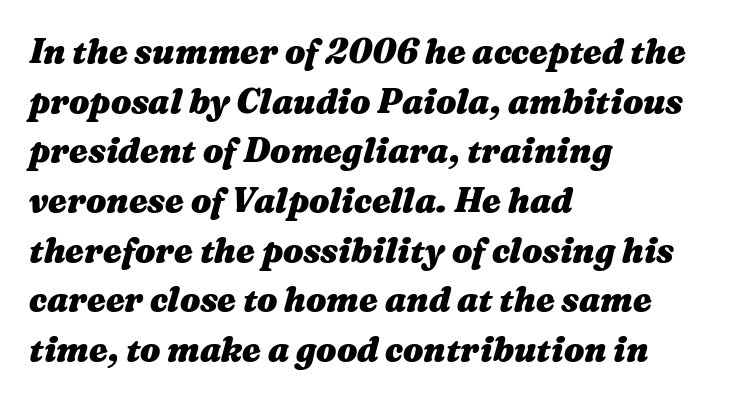
Summary of weight: heavy, a full bold. This sample is left-justified, so line endings fall wherever the words run out. These lines sit exactly where default settings would place them. These lines were composed using italics. Letters rest on an invisible, unmarked baseline. Default kerning and tracking; the words read as compact shapes.
